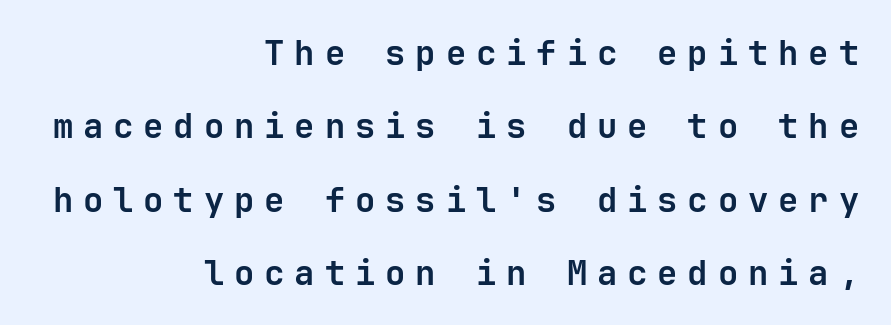
Is there much room between lines? Yes — plenty of vertical air separates them. Regarding serifs, this sample does without them. The sample has been set heavy, in full bold. Horizontal alignment here is rightward, an uncommon choice for prose. These lines were composed using upright roman letters.
